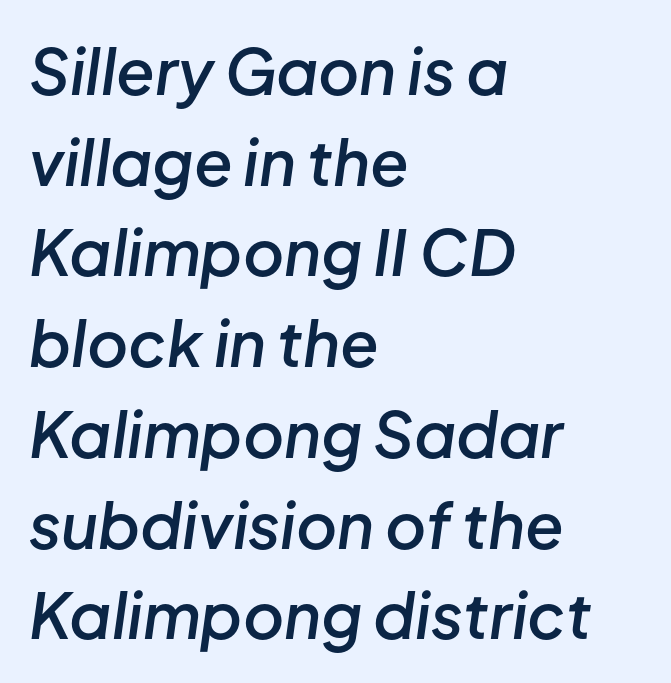
Emphasis-style slanted type is in use. Note the varied advance widths — an 'i' is clearly narrower than an 'm'. This is the in-between weight designers call semibold or demi. The passage shown stacks its lines at a standard gap. Teacher's note: observe the even left margin — that is flush-left alignment. A typesetter would call this zero additional tracking.
